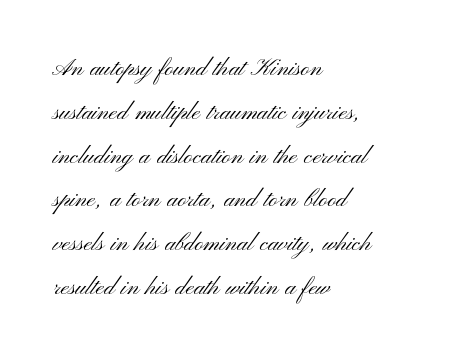
A typesetter would call this proportional, since set widths differ per character. One-word summary of the alignment: left. A typesetter would label this face a sans. Quick note: underline off. Regular leading.
